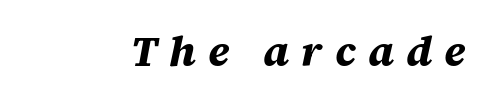
{"italic": "yes", "lean": "right", "slant_degrees": 12, "bold": "yes", "weight": "bold", "width": "normal", "stroke_contrast": "medium", "x_height": "large", "monospaced": "no", "underline": "no", "letter_spacing": "wide", "letter_spacing_em": 0.29, "glyph_px": 42}
